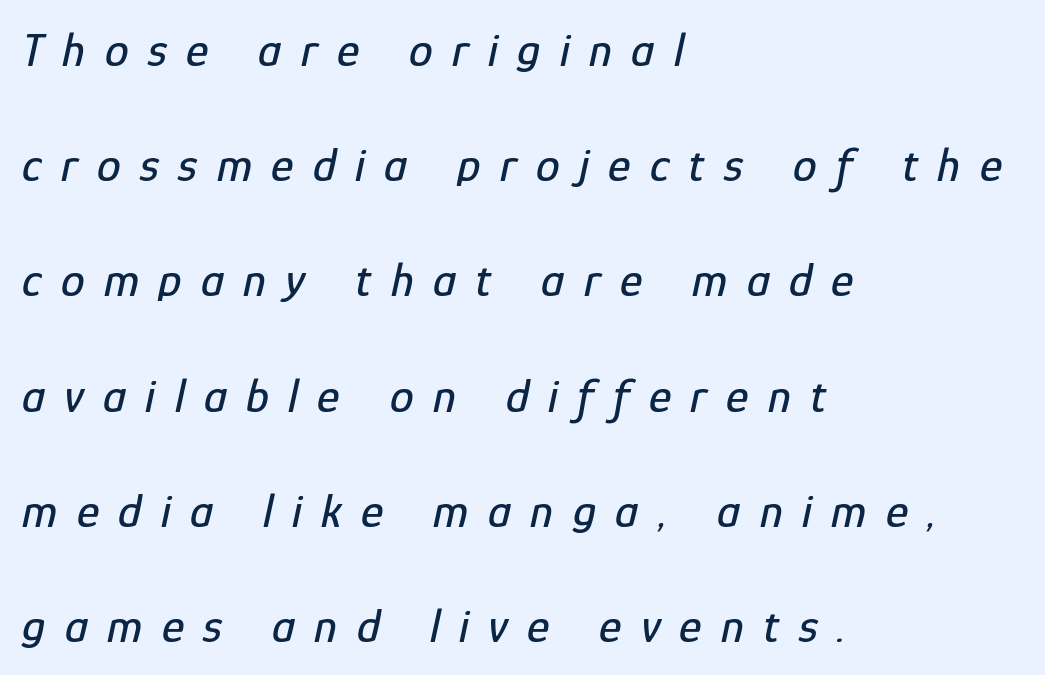
This sample is left-justified, so line endings fall wherever the words run out. The letterforms stand isolated, each surrounded by extra space. The font's italic variant was chosen for this text. Decoration check: the copy has no underline.
